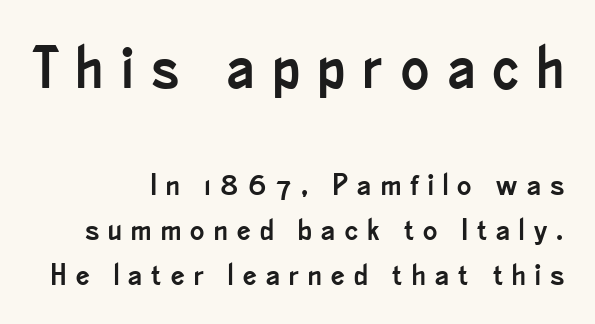
Q: Is the text italic (slanted)? A: No, it is upright.
Q: Is the typeface a serif or a sans-serif typeface? A: Sans-serif.
Q: Is the text underlined? A: No.
Q: How is the paragraph aligned? A: Right-aligned.
Q: Is the spacing between letters normal or unusually wide? A: Unusually wide.
Q: Is the spacing between lines tight, normal or loose? A: Normal.
Q: Which block of text is set in a larger size, the first (top) or the second (bottom)? A: The first (top) one.
Q: Width (condensed, normal, or wide)? A: Condensed.
Q: Stroke contrast? A: Low.
Q: x-height? A: Small.
Q: Monospaced? A: No.
